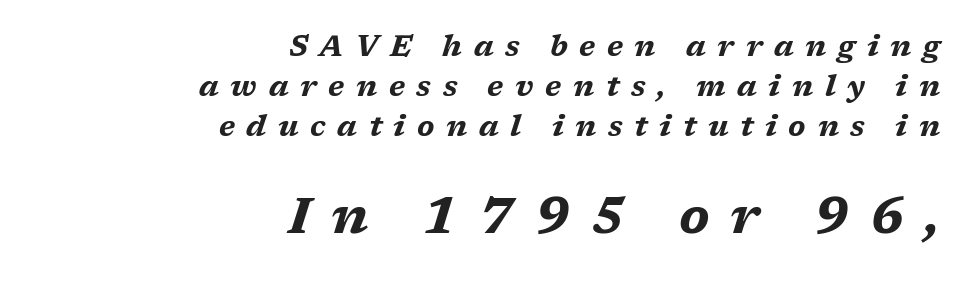
{"italic": "yes", "lean": "right", "slant_degrees": 17, "bold": "yes", "weight": "bold", "width": "wide", "stroke_contrast": "medium", "x_height": "medium", "monospaced": "no", "underline": "no", "align": "right", "line_spacing": "normal", "line_spacing_ratio": 1.38, "letter_spacing": "wide", "letter_spacing_em": 0.4, "larger_block": "second", "size_ratio": 1.76, "glyph_px": 51}
